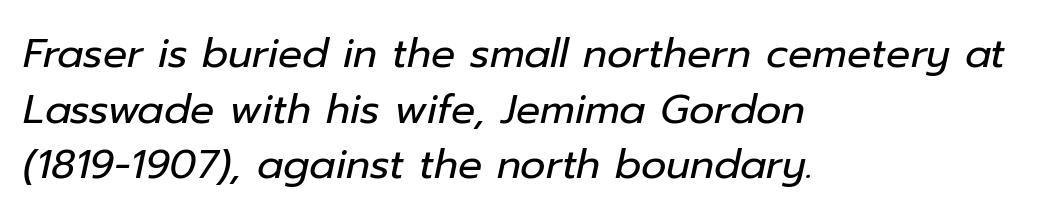
{"italic": "yes", "lean": "right", "slant_degrees": 12, "bold": "no", "weight": "regular", "width": "normal", "stroke_contrast": "low", "x_height": "medium", "monospaced": "no", "underline": "no", "align": "left", "line_spacing": "normal", "line_spacing_ratio": 1.39, "letter_spacing": "normal", "letter_spacing_em": 0.0, "glyph_px": 40}
